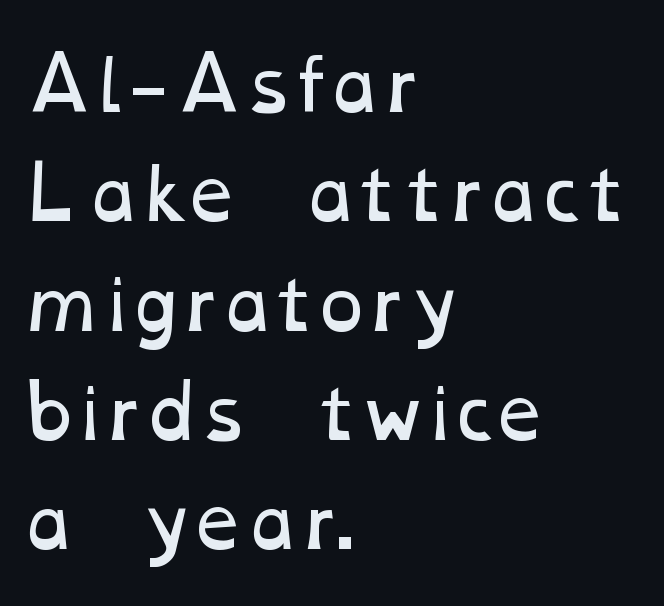
This sample has the flowing, uneven cadence of proportional lettering. One-word summary of the alignment: left. Honestly, there is no underline to notice here at all. Stroke thickness stays within the range of a standard reading face or lighter. The designer left line spacing at the default. Characters follow at the spacing the type designer built in.
